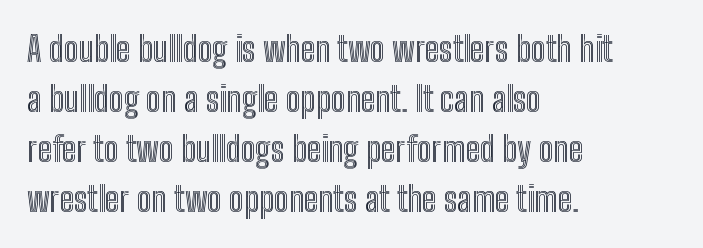
{"italic": "no", "width": "condensed", "x_height": "medium", "monospaced": "no", "underline": "no", "align": "left", "line_spacing": "normal", "line_spacing_ratio": 1.43, "letter_spacing": "normal", "letter_spacing_em": 0.0, "glyph_px": 35}
